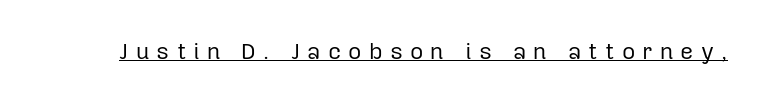
Honestly, the letter spacing is so wide it's the main thing you notice. The type sits square on the baseline with zero lean. A continuous stroke trails under the words, as in a hyperlink. Letters have the restrained weight of plain body copy at most.
